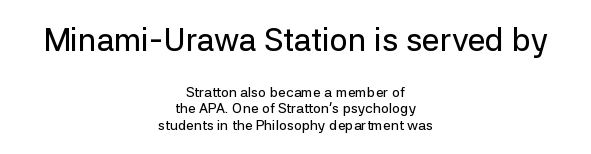
Q: Is the text italic (slanted)? A: No, it is upright.
Q: Is the typeface a serif or a sans-serif typeface? A: Sans-serif.
Q: Is the text underlined? A: No.
Q: How is the paragraph aligned? A: Centered.
Q: Is the spacing between letters normal or unusually wide? A: Normal.
Q: Which block of text is set in a larger size, the first (top) or the second (bottom)? A: The first (top) one.
Q: Width (condensed, normal, or wide)? A: Normal.
Q: Stroke contrast? A: Low.
Q: x-height? A: Medium.
Q: Monospaced? A: No.
